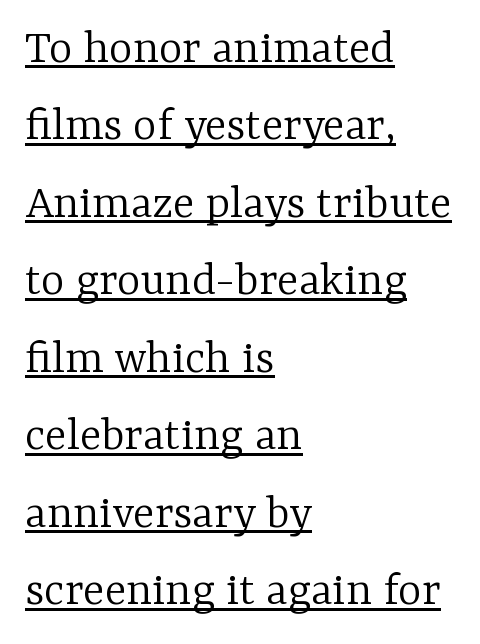
The image shows 50 px light serif type, upright; set left-aligned, normal line spacing (1.55x), normal letter spacing, underlined; low stroke contrast and a medium x-height.
